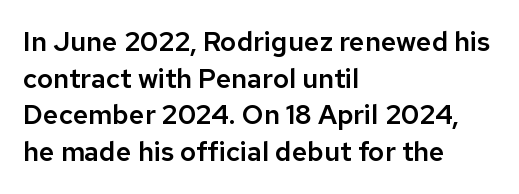
Alignment: flush left. The lettering stays uniformly vertical, giving the passage a roman look. The block of text has a typical density, with ordinary space between rows. Beneath every word, the page is bare. Compared with typical body copy, the letter spacing here is the same.
